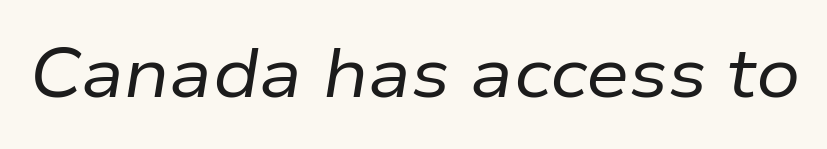
The image shows 69 px regular-weight type, italic (leaning right); set normal letter spacing, not underlined; low stroke contrast and a medium x-height.
